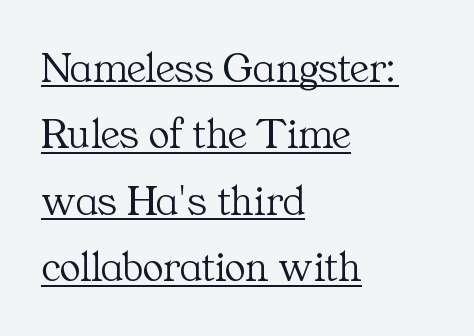
One-word summary of the alignment: left. Has an underline been added? It has. What's the leading like? Ordinary, nothing unusual. The letters stand straight up with perfectly vertical stems. Short note: letters normally spaced.
